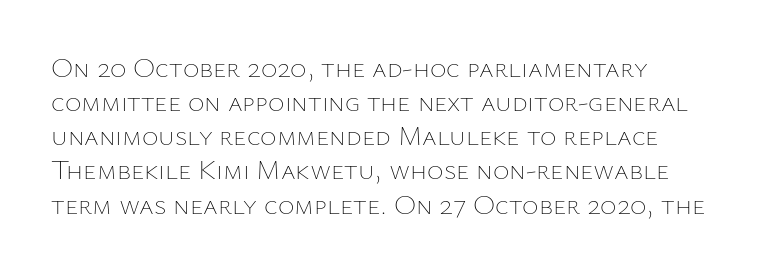
{"italic": "no", "bold": "no", "weight": "thin", "width": "normal", "stroke_contrast": "low", "x_height": "medium", "monospaced": "no", "underline": "no", "line_spacing_ratio": 1.22, "letter_spacing": "normal", "letter_spacing_em": 0.0, "glyph_px": 28}
